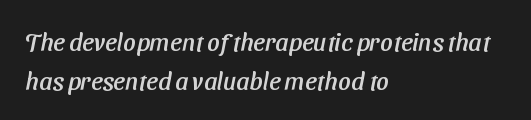
The image shows 25 px text type; set left-aligned, normal line spacing (1.55x), normal letter spacing, not underlined.
